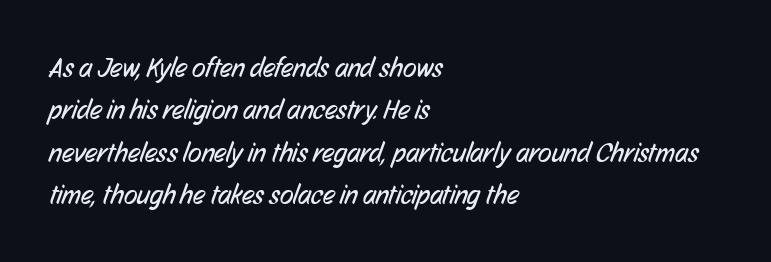
The image shows 28 px regular-weight, condensed sans-serif type; set left-aligned, normal line spacing (1.51x), normal letter spacing, not underlined; low stroke contrast and a medium x-height.
